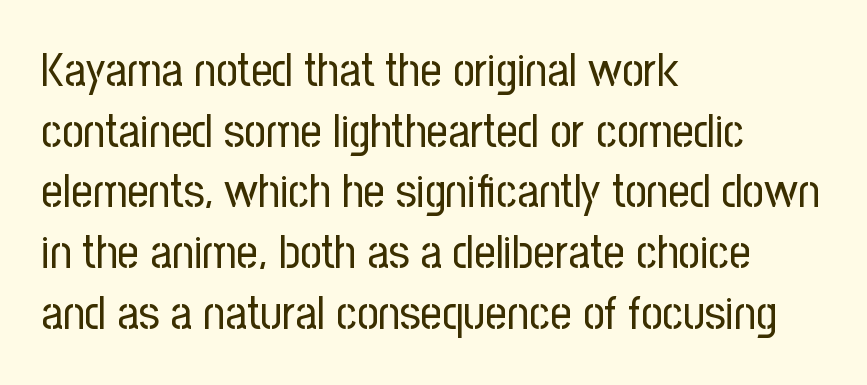
The space between consecutive lines is moderate. These glyphs show unthickened strokes, regular width or finer. This rendering uses left alignment, leaving the right contour irregular. Varying glyph widths throughout — classic text-font behaviour. Standard letterfit; no display-style spreading of the glyphs.
